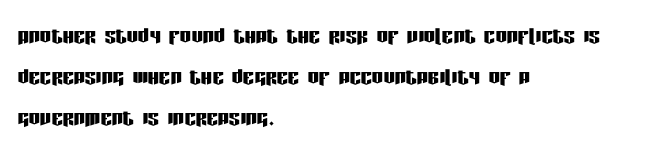
{"serif": "no", "italic": "no", "width": "condensed", "stroke_contrast": "low", "x_height": "large", "monospaced": "no", "underline": "no", "align": "left", "line_spacing": "normal", "line_spacing_ratio": 1.47, "letter_spacing": "normal", "letter_spacing_em": 0.0, "glyph_px": 28}
